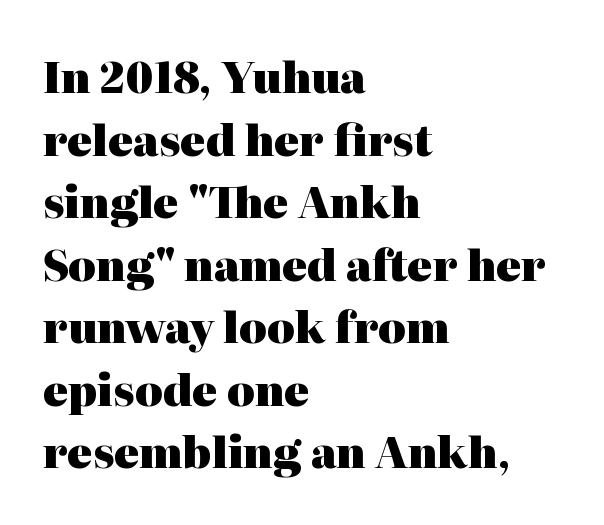
Letters rest on an invisible, unmarked baseline. Layout note: lines flush left. The text was rendered using a seriffed face with decorative stroke endings. The face used here has the dense, thick strokes of a bold.
